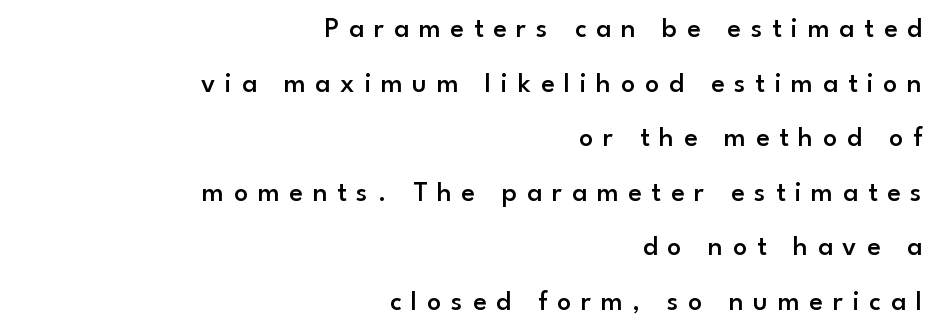
The image shows 28 px semibold sans-serif type, upright; set right-aligned, loose line spacing (1.95x), unusually wide letter spacing (+0.35 em), not underlined; low stroke contrast and a small x-height.
